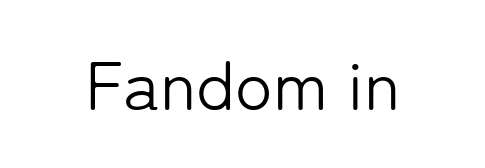
Q: Is the text bold? A: No.
Q: Is the text italic (slanted)? A: No, it is upright.
Q: Is the typeface a serif or a sans-serif typeface? A: Sans-serif.
Q: Is the text underlined? A: No.
Q: Is the spacing between letters normal or unusually wide? A: Normal.
Q: Width (condensed, normal, or wide)? A: Normal.
Q: Stroke contrast? A: Low.
Q: x-height? A: Medium.
Q: Monospaced? A: No.
